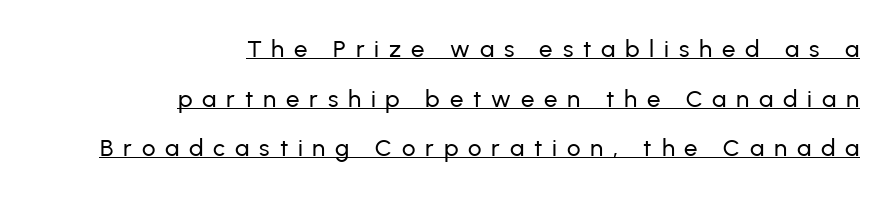
The image shows 24 px text type, upright; set right-aligned, loose line spacing (2.07x), unusually wide letter spacing (+0.41 em), underlined.
